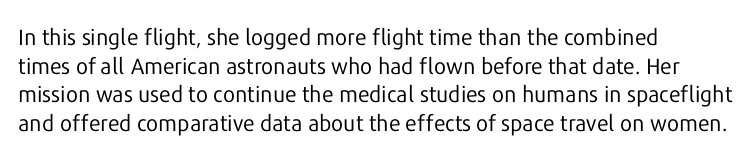
The image shows 22 px text type, upright; set left-aligned, normal line spacing (1.3x), normal letter spacing, not underlined.
